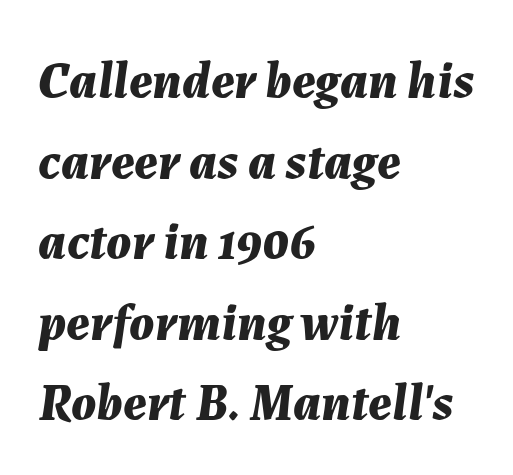
The lettering tilts uniformly, giving the passage an italic look. Varying glyph widths throughout — classic text-font behaviour. Honestly, there is no underline to notice here at all. The gaps between neighbouring characters are ordinary and unremarkable.
